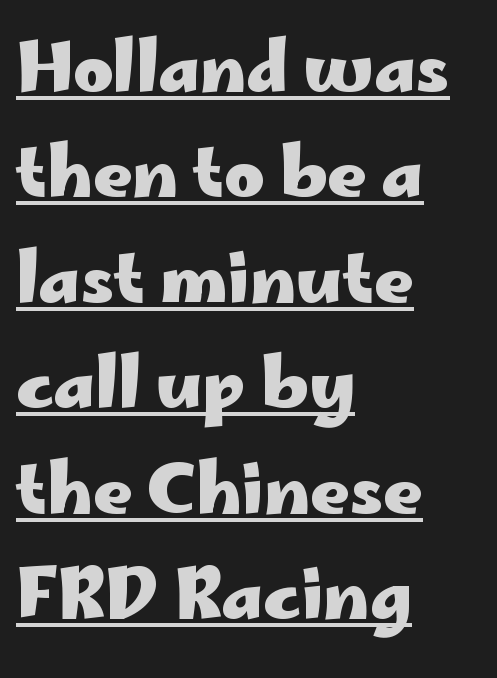
{"serif": "no", "italic": "no", "bold": "yes", "weight": "heavy", "width": "wide", "stroke_contrast": "low", "x_height": "small", "monospaced": "no", "underline": "yes", "align": "left", "line_spacing": "normal", "line_spacing_ratio": 1.55, "letter_spacing": "normal", "letter_spacing_em": 0.0, "glyph_px": 68}
